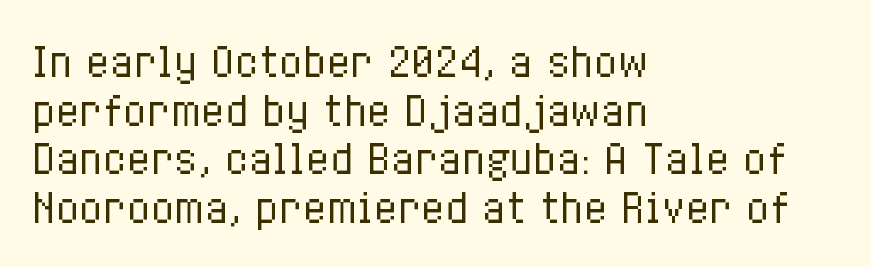
{"italic": "no", "bold": "no", "weight": "regular", "width": "condensed", "stroke_contrast": "low", "x_height": "medium", "monospaced": "no", "underline": "no", "align": "left", "line_spacing": "normal", "line_spacing_ratio": 1.25, "letter_spacing": "normal", "letter_spacing_em": 0.0, "glyph_px": 39}
